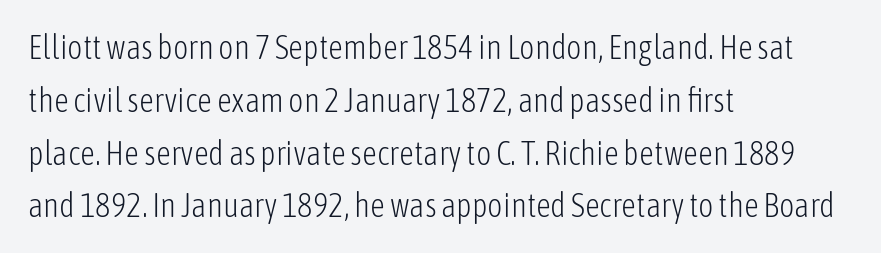
Character widths vary here, with narrow letters taking less room than wide ones. Vertical spacing — default. The glyphs in this specimen are sans serif. Between one letter and the next there's only the usual sliver of space.
